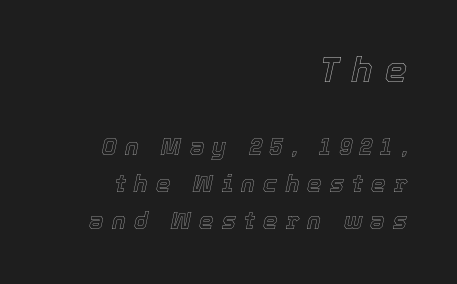
Q: Is the text italic (slanted)? A: Yes, it leans right by about 12 degrees.
Q: Is the text underlined? A: No.
Q: How is the paragraph aligned? A: Right-aligned.
Q: Is the spacing between letters normal or unusually wide? A: Unusually wide.
Q: Is the spacing between lines tight, normal or loose? A: Normal.
Q: Which block of text is set in a larger size, the first (top) or the second (bottom)? A: The first (top) one.
Q: Width (condensed, normal, or wide)? A: Normal.
Q: x-height? A: Medium.
Q: Monospaced? A: No.
